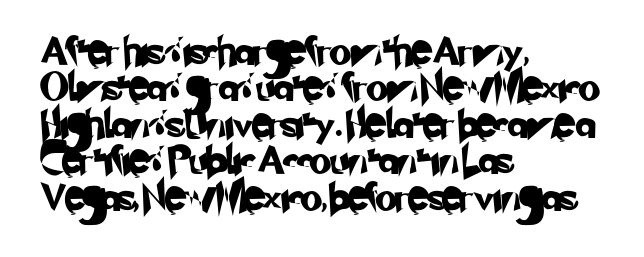
Q: Is the typeface a serif or a sans-serif typeface? A: Sans-serif.
Q: Is the text underlined? A: No.
Q: How is the paragraph aligned? A: Left-aligned.
Q: Is the spacing between letters normal or unusually wide? A: Normal.
Q: Is the spacing between lines tight, normal or loose? A: Normal.
Q: Width (condensed, normal, or wide)? A: Normal.
Q: Stroke contrast? A: Low.
Q: x-height? A: Small.
Q: Monospaced? A: No.
